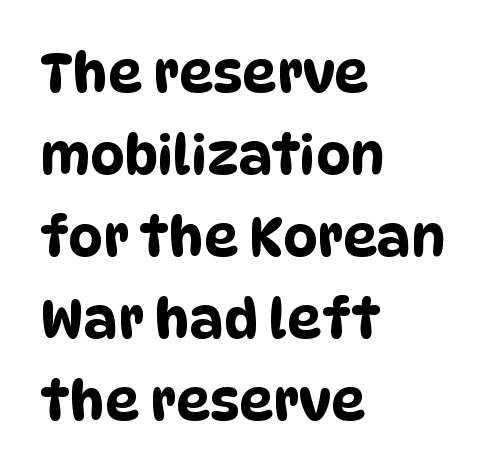
Proportional: the letters do not fall into vertical columns. Baseline-to-baseline distance is the conventional proportion of letter height. These lines are composed in type without serifs. The tracking reads as untouched default to a designer's eye. The space beneath each line is pristine and unruled.
